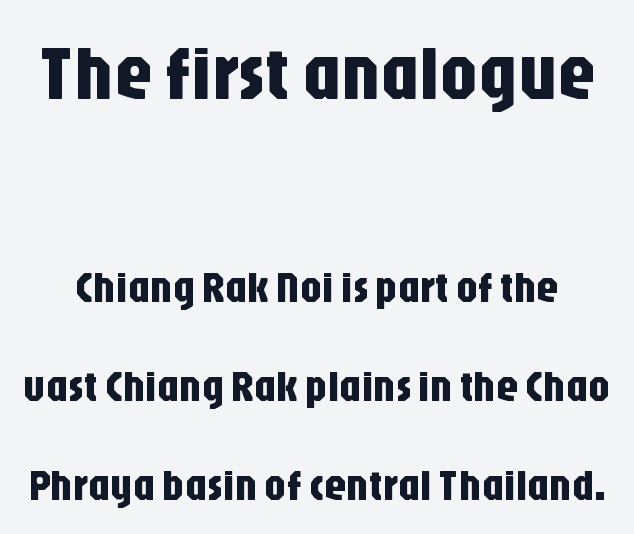
{"serif": "no", "italic": "no", "width": "condensed", "stroke_contrast": "low", "x_height": "large", "monospaced": "no", "underline": "no", "line_spacing": "loose", "line_spacing_ratio": 2.26, "letter_spacing": "normal", "letter_spacing_em": 0.0, "larger_block": "first", "size_ratio": 1.75, "glyph_px": 77}
